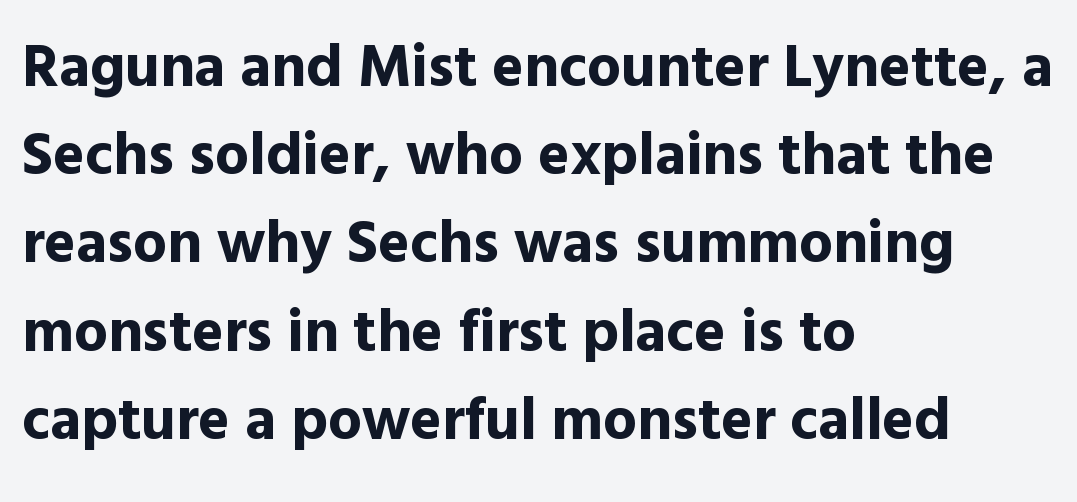
The image shows 60 px bold sans-serif type, upright; set left-aligned, normal line spacing (1.47x), normal letter spacing, not underlined; a medium x-height.
